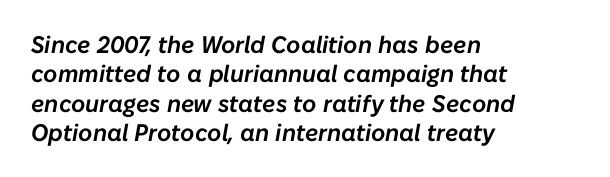
Q: Is the text italic (slanted)? A: Yes, it leans right by about 10 degrees.
Q: Is the text underlined? A: No.
Q: How is the paragraph aligned? A: Left-aligned.
Q: Is the spacing between letters normal or unusually wide? A: Normal.
